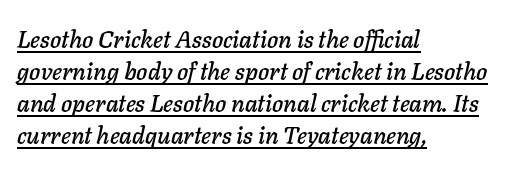
The image shows 24 px text type, italic (leaning right); set left-aligned, normal line spacing (1.34x), normal letter spacing, underlined.
